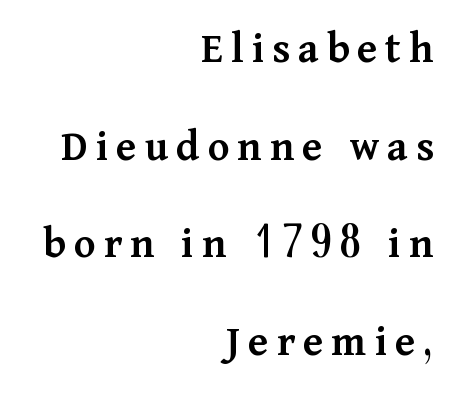
Q: Is the text bold? A: Semi-bold.
Q: Is the text italic (slanted)? A: No, it is upright.
Q: Is the typeface a serif or a sans-serif typeface? A: Serif.
Q: Is the text underlined? A: No.
Q: How is the paragraph aligned? A: Right-aligned.
Q: Is the spacing between lines tight, normal or loose? A: Loose.
Q: Width (condensed, normal, or wide)? A: Normal.
Q: Stroke contrast? A: Medium.
Q: x-height? A: Medium.
Q: Monospaced? A: No.
